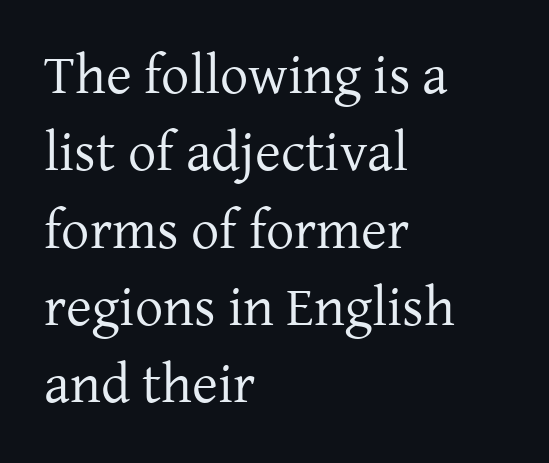
Varying glyph widths throughout — classic text-font behaviour. The passage shown has conventional tracking throughout. The face used here is seriffed, in the tradition of book romans. Baseline-to-baseline distance is the conventional proportion of letter height. The glyphs are unaccompanied by any horizontal stroke below them.
